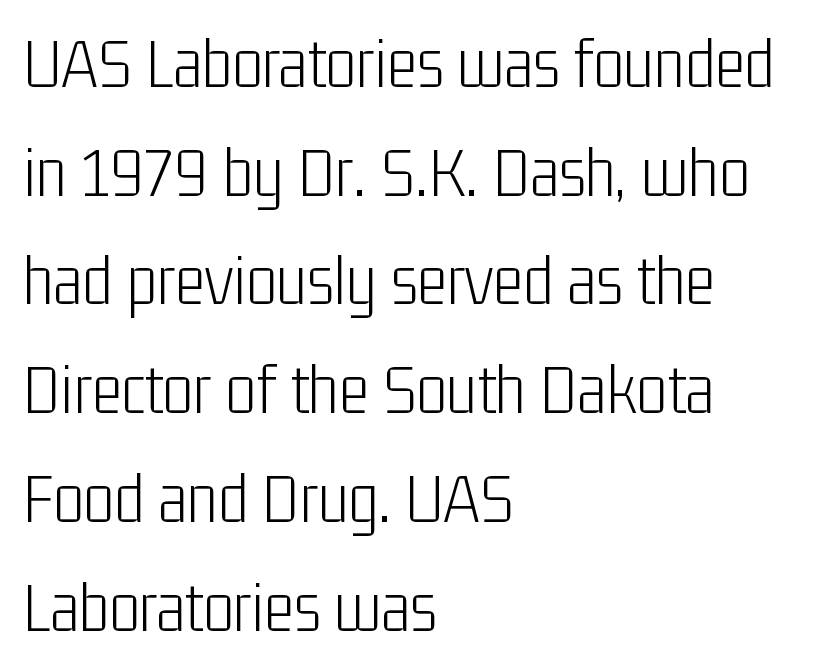
The image shows 72 px light, condensed sans-serif type, upright; set left-aligned, normal line spacing (1.51x), normal letter spacing, not underlined; low stroke contrast and a medium x-height.
